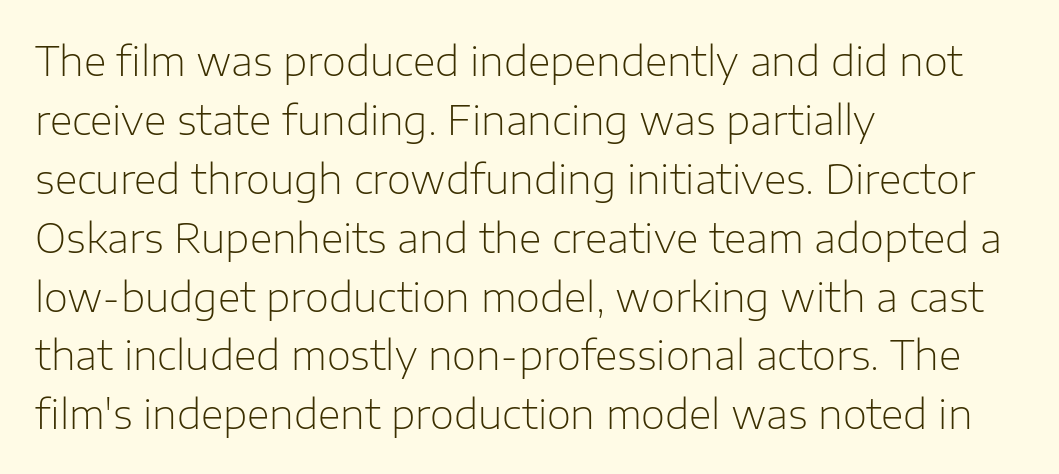
{"serif": "no", "italic": "no", "bold": "no", "weight": "light", "width": "normal", "stroke_contrast": "low", "x_height": "medium", "monospaced": "no", "underline": "no", "align": "left", "line_spacing": "normal", "line_spacing_ratio": 1.51, "letter_spacing": "normal", "letter_spacing_em": 0.0, "glyph_px": 39}
